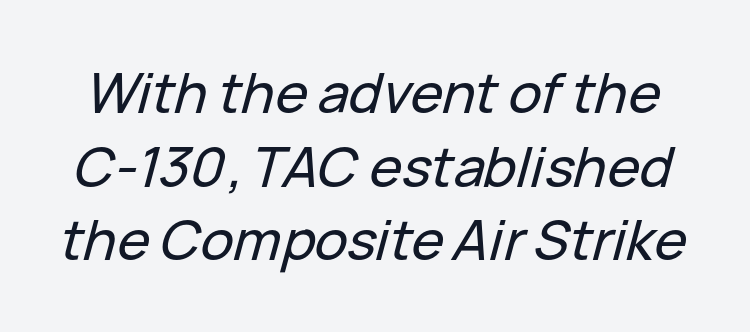
The image shows 55 px text type, italic (leaning right); set normal line spacing (1.34x), normal letter spacing, not underlined; low stroke contrast and a medium x-height.
